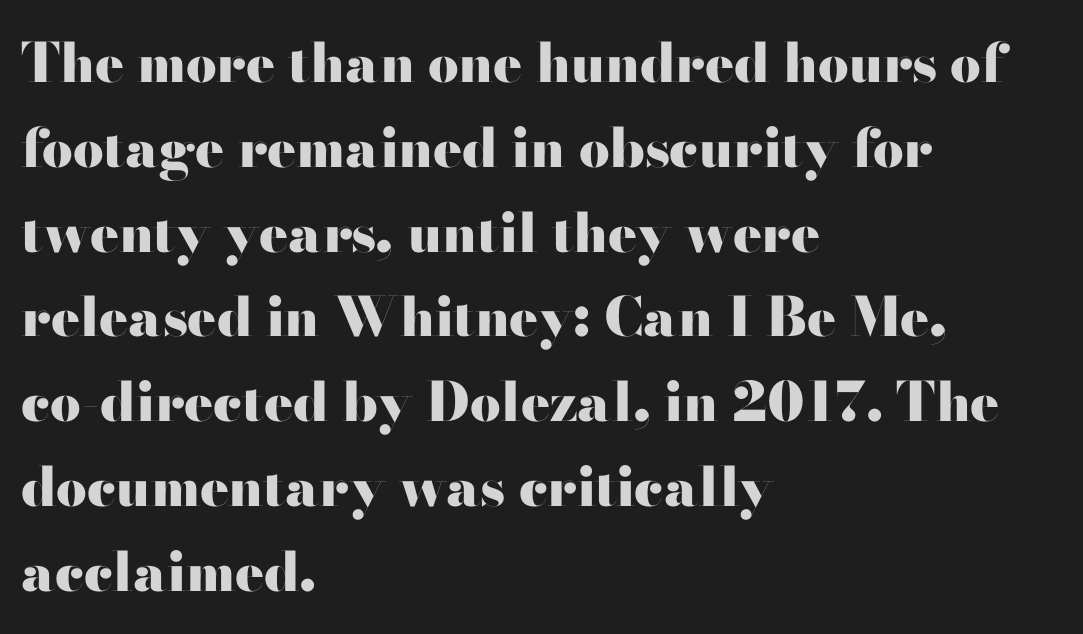
The image shows 54 px heavy, wide sans-serif type, upright; set left-aligned, normal line spacing (1.57x), normal letter spacing, not underlined; high stroke contrast and a small x-height.
